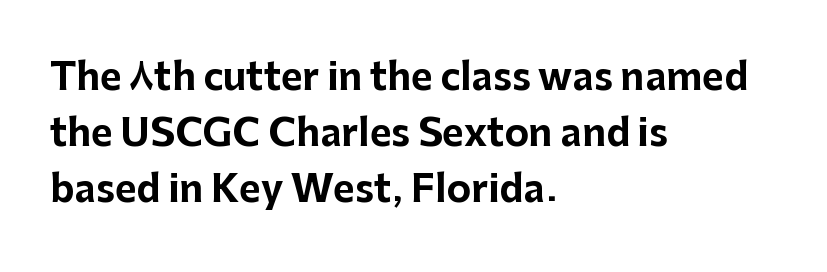
The image shows 37 px bold sans-serif type, upright; set left-aligned, normal line spacing (1.51x), normal letter spacing, not underlined; low stroke contrast and a medium x-height.
